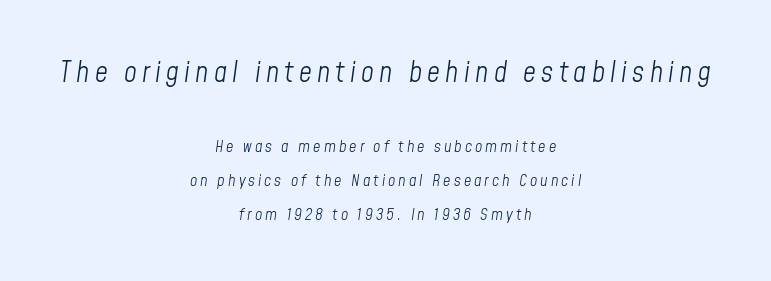
You can tell it's italic because the verticals aren't actually vertical. No heavy texture on the line: the type isn't bold. Is the lower block the larger one? No — the upper block carries the bigger type. Compared with typical paragraphs, the rows here are farther apart. The compositor balanced each line on the midline.
